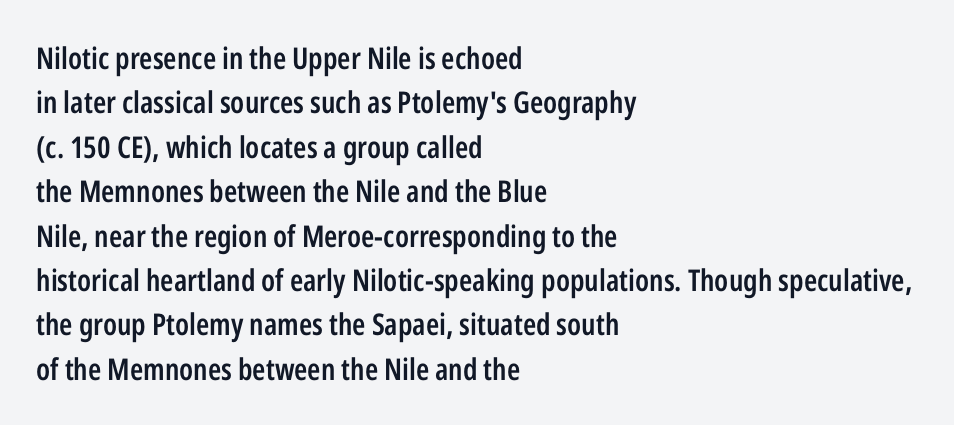
{"serif": "no", "italic": "no", "bold": "semi", "weight": "semibold", "width": "condensed", "stroke_contrast": "low", "x_height": "medium", "monospaced": "no", "underline": "no", "align": "left", "line_spacing": "normal", "line_spacing_ratio": 1.48, "letter_spacing": "normal", "letter_spacing_em": 0.0, "glyph_px": 30}
